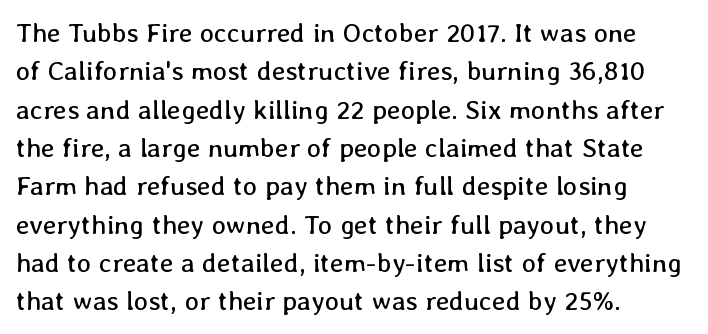
{"italic": "no", "bold": "no", "underline": "no", "align": "left", "line_spacing": "normal", "line_spacing_ratio": 1.42, "letter_spacing": "normal", "letter_spacing_em": 0.0, "glyph_px": 27}
